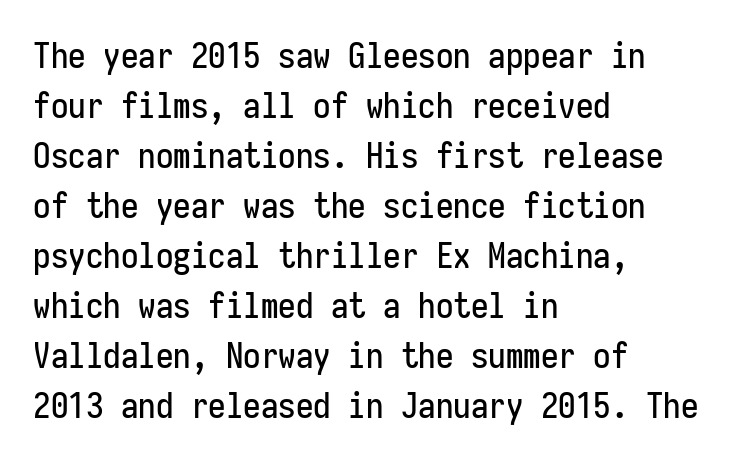
{"serif": "no", "italic": "no", "width": "condensed", "stroke_contrast": "low", "x_height": "medium", "monospaced": "yes", "underline": "no", "align": "left", "line_spacing": "normal", "line_spacing_ratio": 1.43, "letter_spacing": "normal", "letter_spacing_em": 0.0, "glyph_px": 35}
